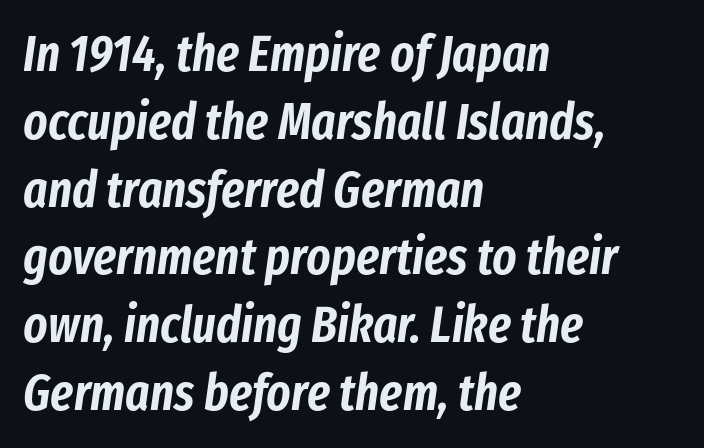
{"italic": "yes", "lean": "right", "slant_degrees": 8, "width": "condensed", "stroke_contrast": "low", "x_height": "medium", "monospaced": "no", "underline": "no", "align": "left", "line_spacing": "normal", "line_spacing_ratio": 1.33, "letter_spacing": "normal", "letter_spacing_em": 0.0, "glyph_px": 51}
